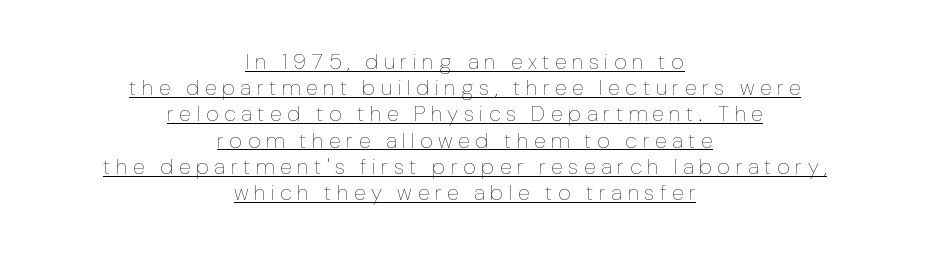
The image shows 22 px text type, upright; set centered, line spacing 1.19x, unusually wide letter spacing (+0.25 em), underlined.
